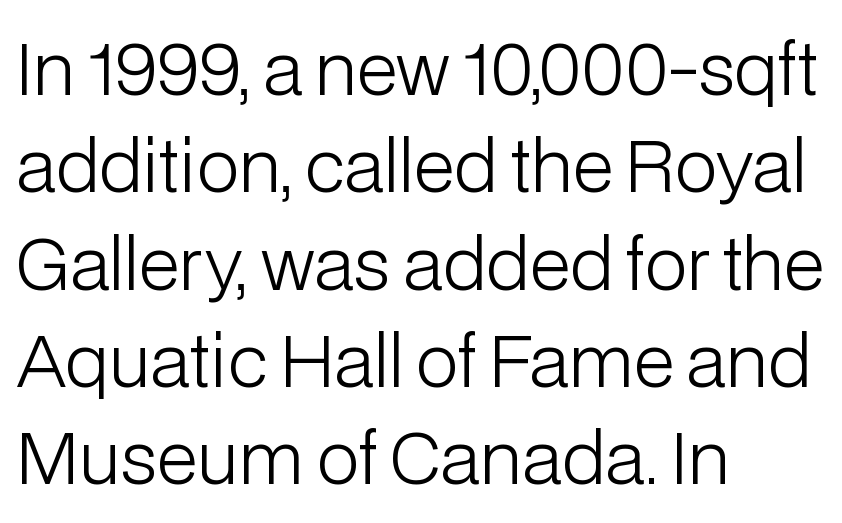
Bare-footed words on every line. The block of text has a typical density, with ordinary space between rows. This sample has the flowing, uneven cadence of proportional lettering. Nothing unusual about the tracking: characters are spaced as the font intends.
